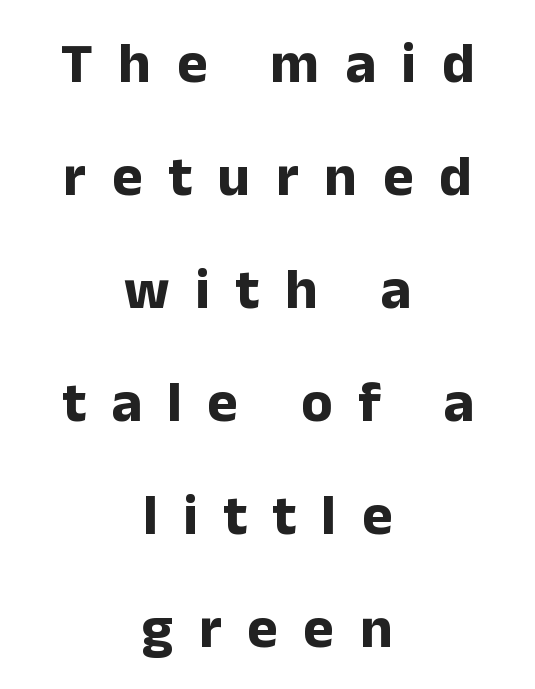
The image shows 58 px bold sans-serif type, upright; set centered, loose line spacing (1.95x), unusually wide letter spacing (+0.44 em), not underlined; low stroke contrast and a medium x-height.
